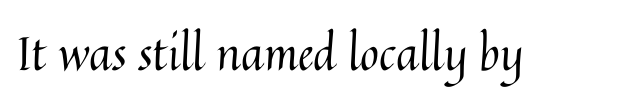
Q: Is the text bold? A: No.
Q: Is the text italic (slanted)? A: Yes.
Q: Is the text underlined? A: No.
Q: Is the spacing between letters normal or unusually wide? A: Normal.
Q: Width (condensed, normal, or wide)? A: Normal.
Q: Stroke contrast? A: Medium.
Q: x-height? A: Medium.
Q: Monospaced? A: No.
